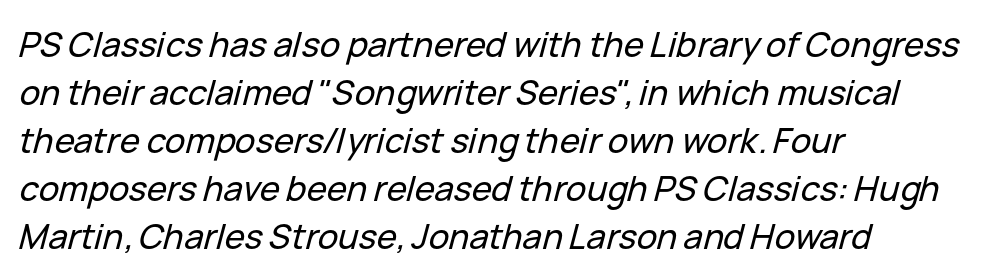
Look at the tracking — it's just the regular setting, nothing added. Decoration check: the copy has no underline. Spacing verdict: proportional, widths tailored to each character. Where is the straight margin? On the left. The lettering tilts uniformly, giving the passage an italic look.
